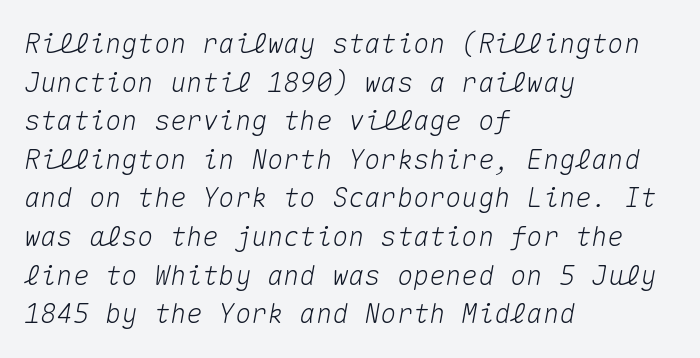
The image shows 27 px text type, italic (leaning right); set left-aligned, normal line spacing (1.43x), normal letter spacing, not underlined.
